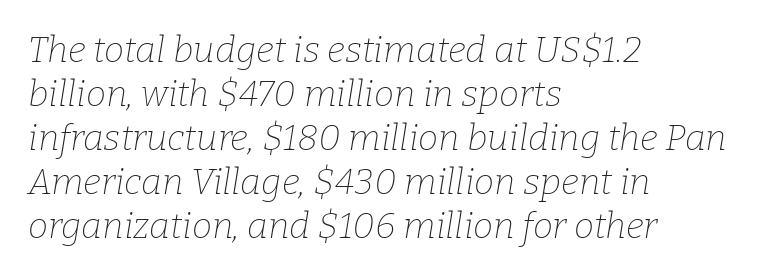
{"serif": "yes", "italic": "yes", "lean": "right", "slant_degrees": 9, "bold": "no", "weight": "thin", "width": "normal", "stroke_contrast": "low", "x_height": "medium", "monospaced": "no", "underline": "no", "align": "left", "line_spacing_ratio": 1.22, "letter_spacing": "normal", "letter_spacing_em": 0.0, "glyph_px": 36}
